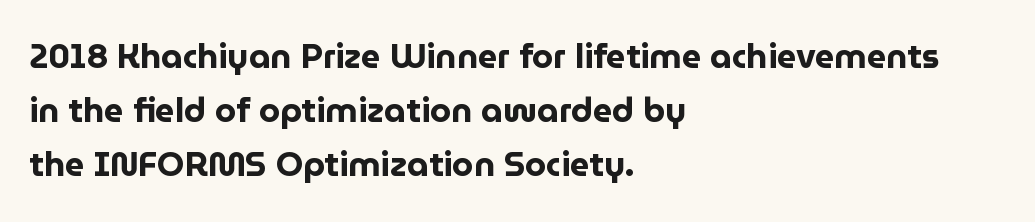
The image shows 34 px bold sans-serif type, upright; set left-aligned, normal line spacing (1.59x), normal letter spacing, not underlined; low stroke contrast and a medium x-height.
